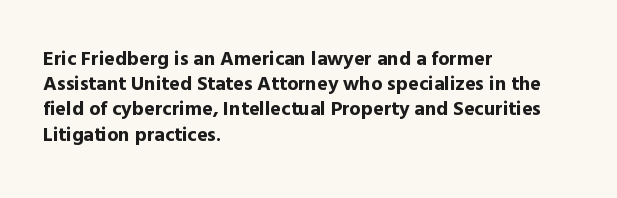
The space directly below the letters is spotless. This rendering uses left alignment, leaving the right contour irregular. The typography opts for an upright posture over an oblique one. Each word holds together tightly as a unit, with standard inter-letter gaps. Pretty heavy lettering here — definitely bold.
